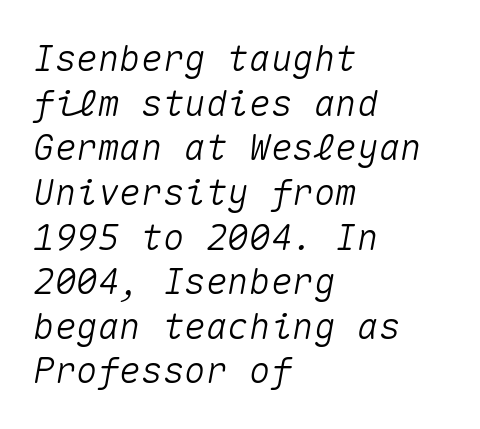
{"italic": "yes", "lean": "right", "slant_degrees": 10, "width": "normal", "stroke_contrast": "medium", "x_height": "medium", "monospaced": "yes", "underline": "no", "align": "left", "line_spacing_ratio": 1.24, "letter_spacing": "normal", "letter_spacing_em": 0.0, "glyph_px": 36}
